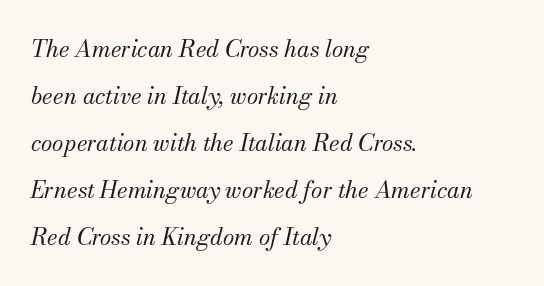
The image shows 23 px text type, italic (leaning right); set left-aligned, loose line spacing (2.04x), normal letter spacing, not underlined.
